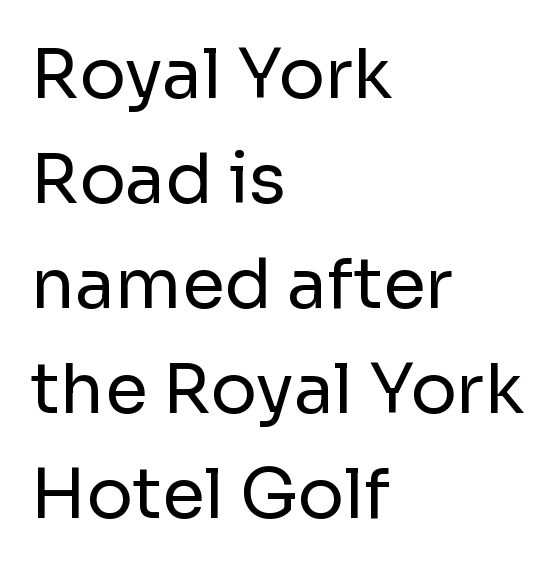
Q: Is the text bold? A: No.
Q: Is the text italic (slanted)? A: No, it is upright.
Q: Is the typeface a serif or a sans-serif typeface? A: Sans-serif.
Q: Is the text underlined? A: No.
Q: How is the paragraph aligned? A: Left-aligned.
Q: Is the spacing between letters normal or unusually wide? A: Normal.
Q: Is the spacing between lines tight, normal or loose? A: Normal.
Q: Width (condensed, normal, or wide)? A: Normal.
Q: Stroke contrast? A: Low.
Q: x-height? A: Medium.
Q: Monospaced? A: No.
